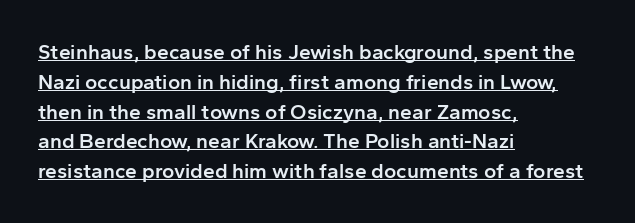
A fair bit of extra ink — the face is semibold, not bold. You could call the tracking neutral — neither tight nor loose. In CSS terms this would be text-align: left. Underlined type.
